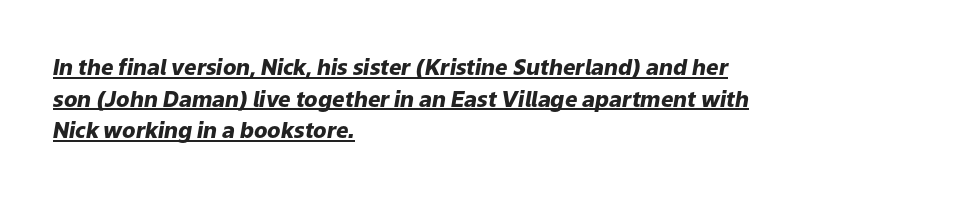
Observe the ordinary spacing: letters are neighbours, not strangers. Each line starts at the same left margin while the right side varies. You can tell it's italic because the verticals aren't actually vertical. Heavy, bold letterforms.
